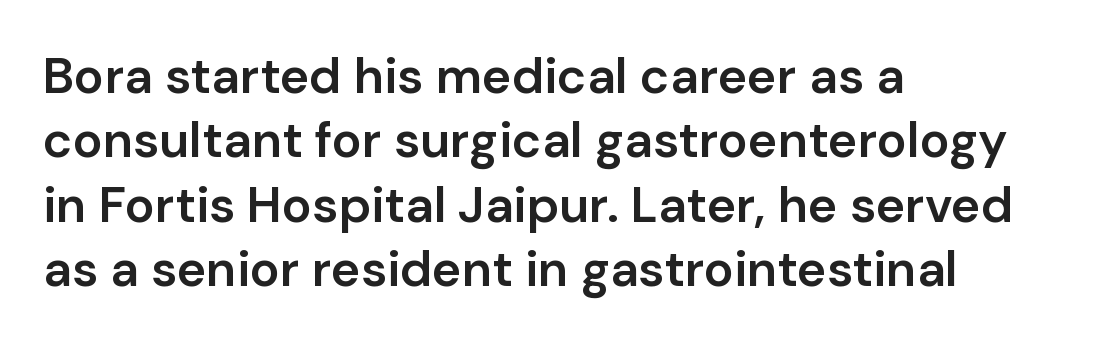
The image shows 50 px semibold sans-serif type, upright; set left-aligned, normal line spacing (1.29x), normal letter spacing, not underlined; low stroke contrast and a medium x-height.
